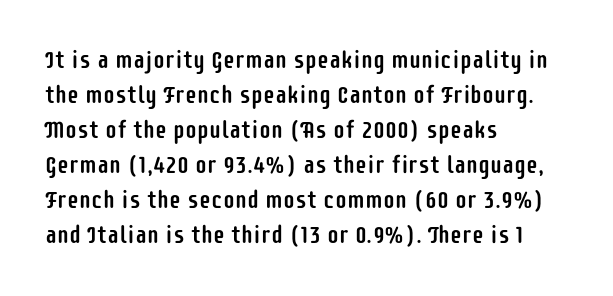
Style check: upright. The designer left line spacing at the default. Casual observation: everything's shoved over to the left. Tracking here is standard; glyphs follow each other at the usual distance. The foot of each line stays bare and open.
